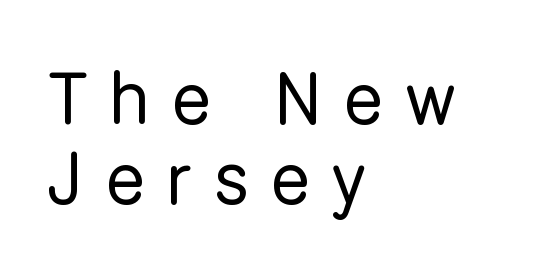
Q: Is the text bold? A: No.
Q: Is the text italic (slanted)? A: No, it is upright.
Q: Is the typeface a serif or a sans-serif typeface? A: Sans-serif.
Q: Is the text underlined? A: No.
Q: How is the paragraph aligned? A: Left-aligned.
Q: Is the spacing between letters normal or unusually wide? A: Unusually wide.
Q: Is the spacing between lines tight, normal or loose? A: Tight.
Q: Width (condensed, normal, or wide)? A: Normal.
Q: Stroke contrast? A: Low.
Q: x-height? A: Medium.
Q: Monospaced? A: No.
